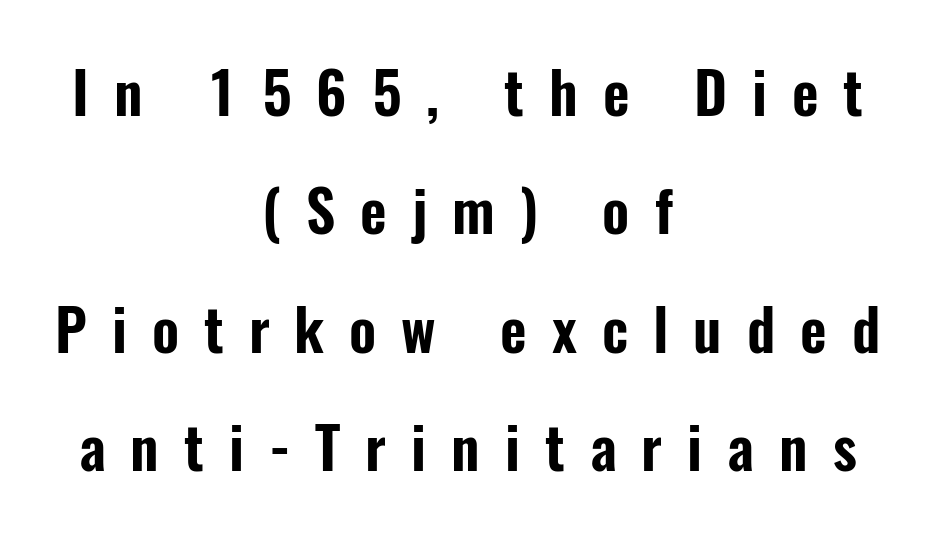
Letterform terminals end flat and unadorned throughout the passage. Each line is balanced around a shared central axis. Proportional: the letters do not fall into vertical columns. The face used here is rendered with a markedly widened letterfit.
